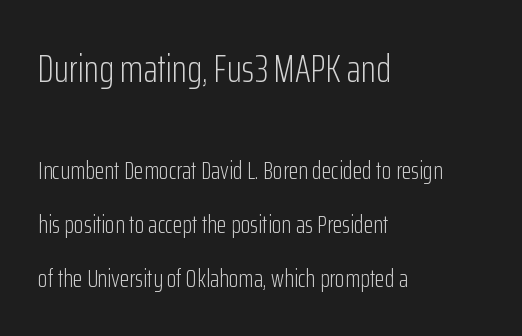
{"serif": "no", "italic": "no", "bold": "no", "weight": "light", "width": "condensed", "stroke_contrast": "low", "x_height": "medium", "monospaced": "no", "underline": "no", "align": "left", "line_spacing": "loose", "line_spacing_ratio": 2.15, "letter_spacing": "normal", "letter_spacing_em": 0.0, "larger_block": "first", "size_ratio": 1.52, "glyph_px": 38}
